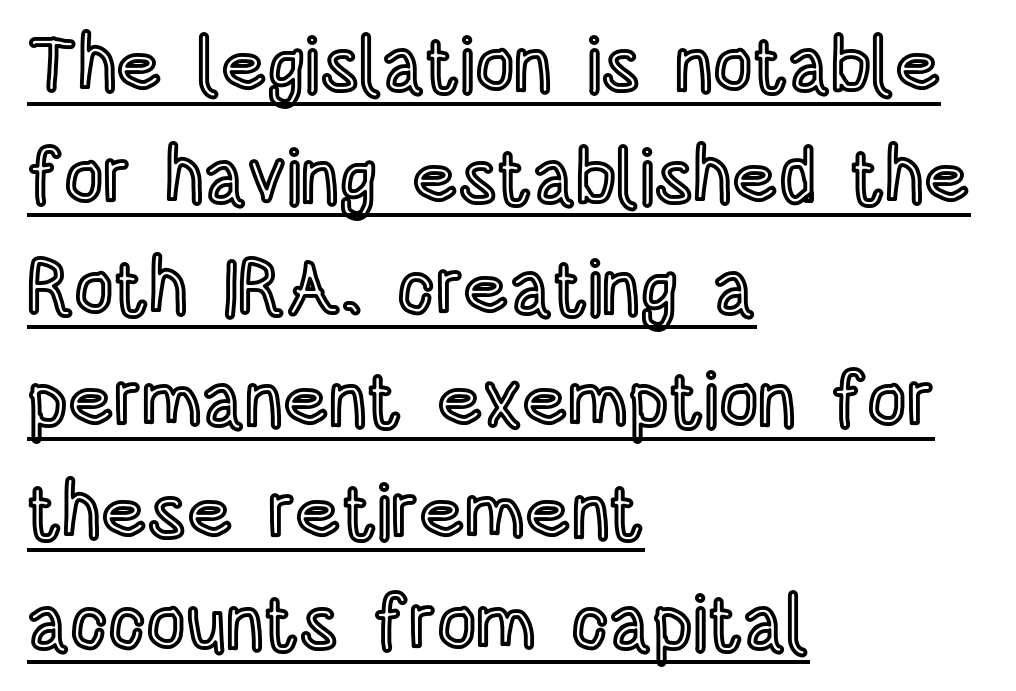
{"italic": "no", "width": "condensed", "x_height": "large", "monospaced": "no", "underline": "yes", "align": "left", "line_spacing": "normal", "line_spacing_ratio": 1.45, "letter_spacing": "normal", "letter_spacing_em": 0.0, "glyph_px": 77}
